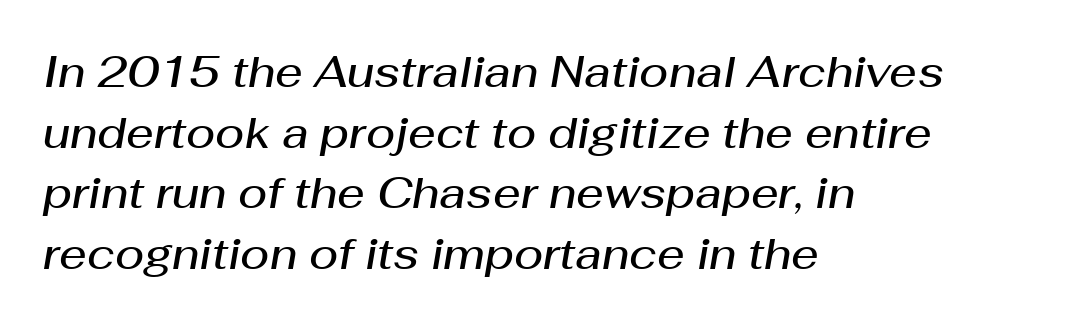
Proportional: the letters do not fall into vertical columns. Standard letterfit; no display-style spreading of the glyphs. The gap between lines stays unmarked. These lines were composed using italics. Successive baselines arrive at the customary interval.
